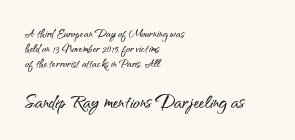
{"underline": "no", "align": "left", "line_spacing": "tight", "line_spacing_ratio": 1.07, "letter_spacing": "normal", "letter_spacing_em": 0.0, "larger_block": "second", "size_ratio": 1.64, "glyph_px": 23}
